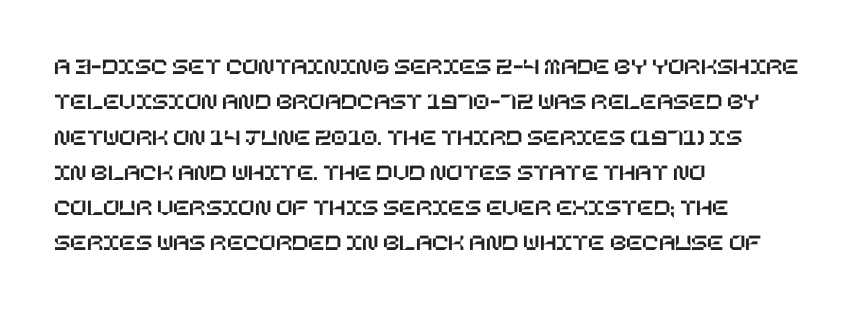
The image shows 24 px text type, upright; set left-aligned, normal line spacing (1.47x), normal letter spacing, not underlined.
